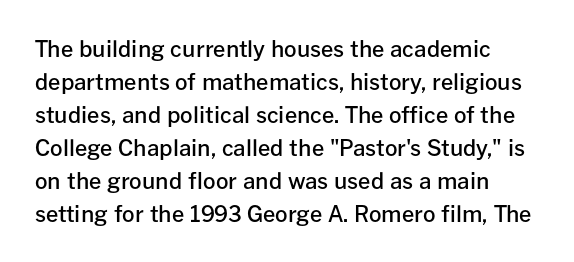
{"italic": "no", "bold": "semi", "underline": "no", "line_spacing": "normal", "line_spacing_ratio": 1.5, "letter_spacing": "normal", "letter_spacing_em": 0.0, "glyph_px": 22}
